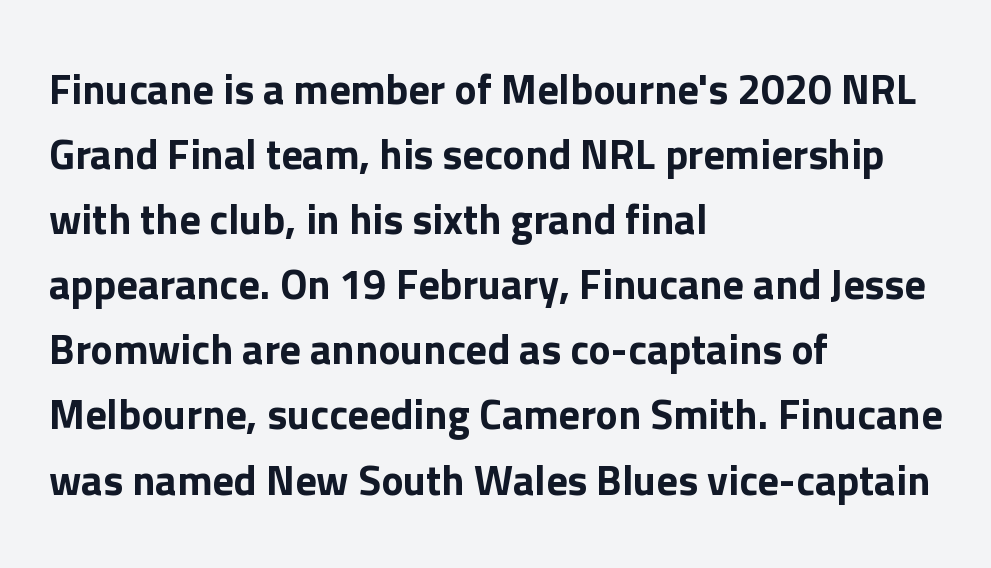
What stands out about the letter spacing? Nothing — it is the standard amount. Compared with typical paragraphs, the rows here are spaced about the same. A roman cut, with each character standing at attention. Look at the bottom of the vertical strokes: they stop flat, with no serifs.
